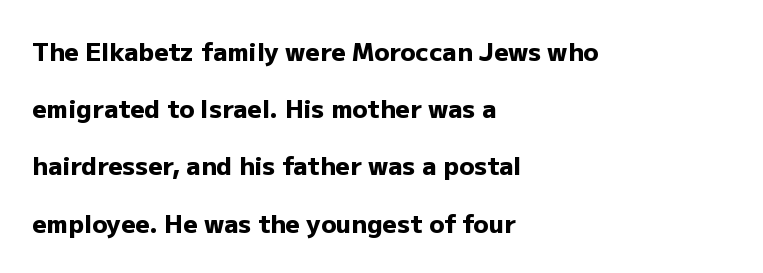
{"italic": "no", "bold": "yes", "underline": "no", "align": "left", "line_spacing": "loose", "line_spacing_ratio": 2.29, "letter_spacing": "normal", "letter_spacing_em": 0.0, "glyph_px": 25}
